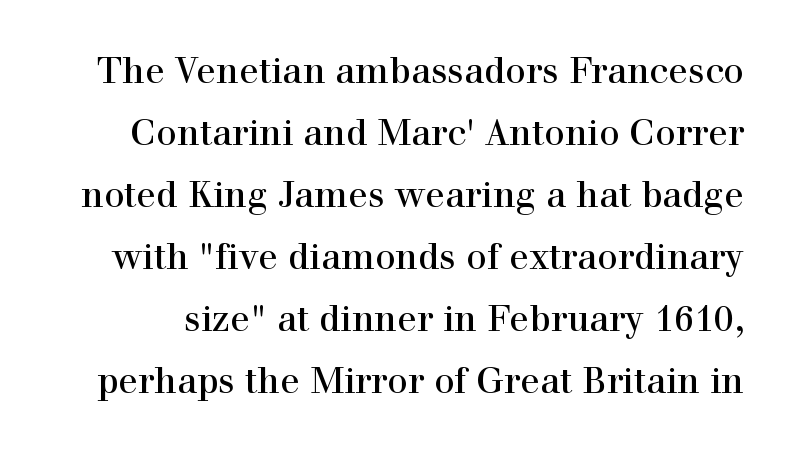
Q: Is the text italic (slanted)? A: No, it is upright.
Q: Is the typeface a serif or a sans-serif typeface? A: Serif.
Q: Is the text underlined? A: No.
Q: Is the spacing between letters normal or unusually wide? A: Normal.
Q: Width (condensed, normal, or wide)? A: Normal.
Q: x-height? A: Medium.
Q: Monospaced? A: No.
